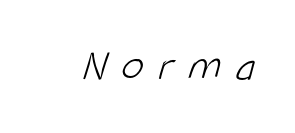
This sample has the flowing, uneven cadence of proportional lettering. Each letter's strokes conclude bluntly, with no projecting serifs. The strip under each line holds only bare page. The strokes are not fattened; the text isn't bold. The letters are spread apart with noticeably loose tracking.
